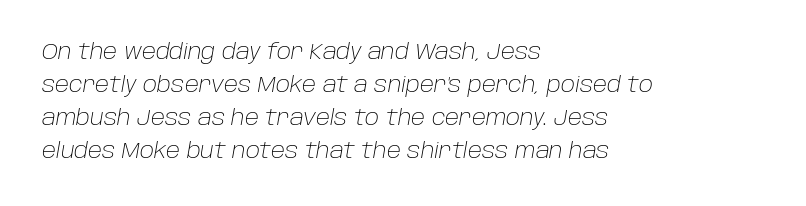
Q: Is the text bold? A: No.
Q: Is the text italic (slanted)? A: Yes, it leans right by about 10 degrees.
Q: Is the text underlined? A: No.
Q: How is the paragraph aligned? A: Left-aligned.
Q: Is the spacing between letters normal or unusually wide? A: Normal.
Q: Is the spacing between lines tight, normal or loose? A: Normal.
